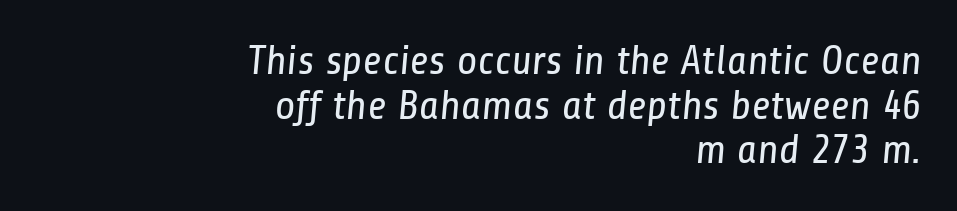
The image shows 42 px regular-weight, condensed sans-serif type; set right-aligned, tight line spacing (1.06x), normal letter spacing, not underlined; low stroke contrast and a medium x-height.
